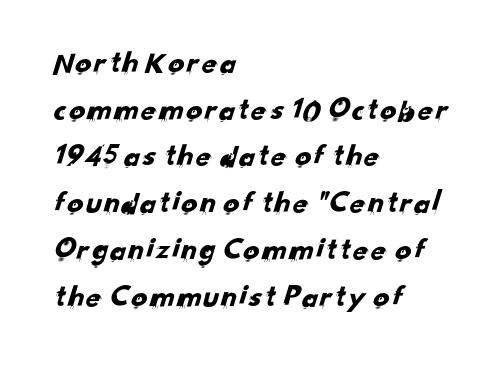
{"serif": "no", "width": "normal", "stroke_contrast": "low", "x_height": "small", "monospaced": "no", "underline": "no", "align": "left", "line_spacing": "normal", "line_spacing_ratio": 1.46, "letter_spacing": "normal", "letter_spacing_em": 0.0, "glyph_px": 32}
